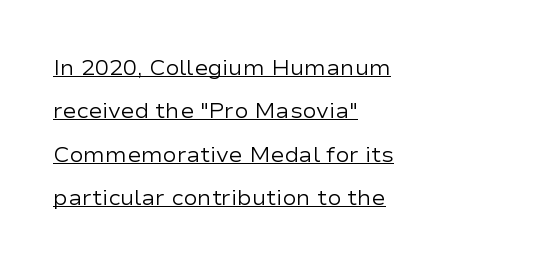
The image shows 21 px text type, upright; set left-aligned, loose line spacing (2.07x), normal letter spacing, underlined.
